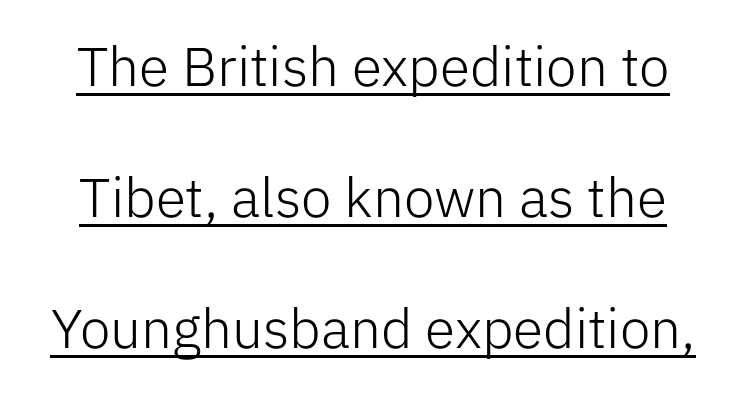
Q: Is the text bold? A: No.
Q: Is the text italic (slanted)? A: No, it is upright.
Q: Is the typeface a serif or a sans-serif typeface? A: Sans-serif.
Q: Is the text underlined? A: Yes.
Q: Is the spacing between letters normal or unusually wide? A: Normal.
Q: Is the spacing between lines tight, normal or loose? A: Loose.
Q: Width (condensed, normal, or wide)? A: Normal.
Q: Stroke contrast? A: Low.
Q: x-height? A: Medium.
Q: Monospaced? A: No.
